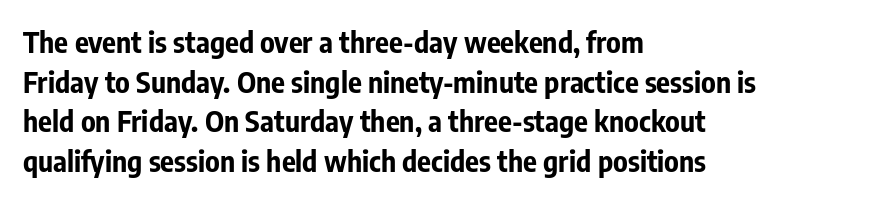
The type is set solid horizontally, with unmodified tracking. Summary of vertical rhythm: regular, with standard interline spacing. Notice how the stems are strictly vertical — no italics here. Glance below the letters and you will spot only blank space. Do the characters align in a grid? No, the font is proportional.
